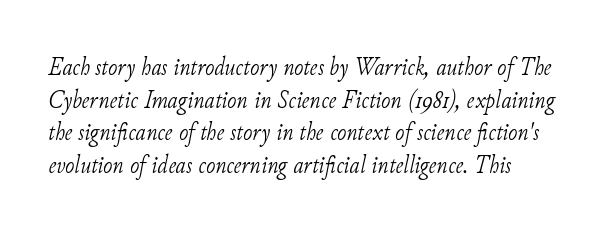
Caption: standard tracking, unaltered. Notice how the stems are inclined rather than vertical — that's the hallmark of italics. Regular leading. A light-to-regular cut is what we see here. Each row of text sits above clean, open space.
